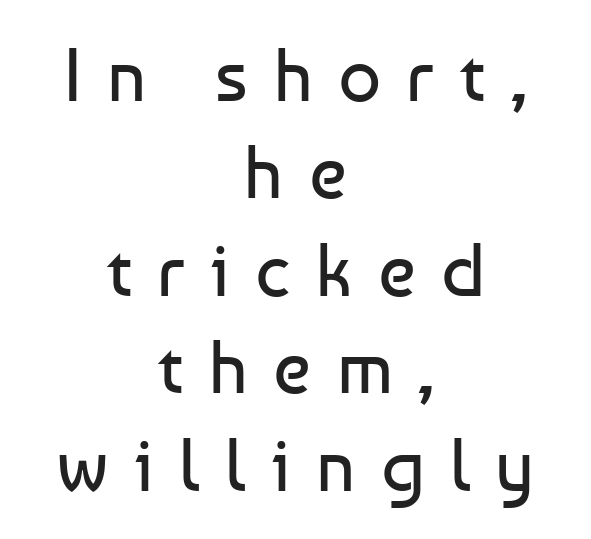
The image shows 75 px regular-weight sans-serif type, upright; set centered, normal line spacing (1.3x), unusually wide letter spacing (+0.34 em), not underlined; low stroke contrast and a medium x-height.
